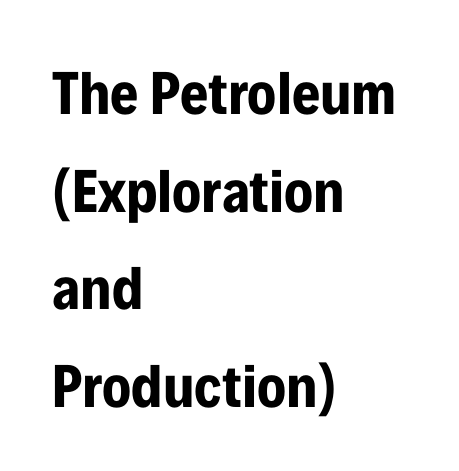
Q: Is the text bold? A: Yes.
Q: Is the text italic (slanted)? A: No, it is upright.
Q: Is the typeface a serif or a sans-serif typeface? A: Sans-serif.
Q: Is the text underlined? A: No.
Q: How is the paragraph aligned? A: Left-aligned.
Q: Is the spacing between letters normal or unusually wide? A: Normal.
Q: Is the spacing between lines tight, normal or loose? A: Normal.
Q: Width (condensed, normal, or wide)? A: Condensed.
Q: Stroke contrast? A: Low.
Q: x-height? A: Medium.
Q: Monospaced? A: No.
